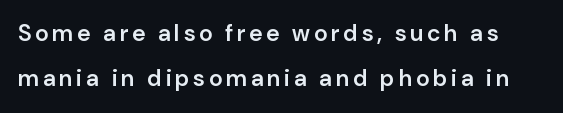
The image shows 23 px text type, upright; set loose line spacing (1.97x), not underlined.
